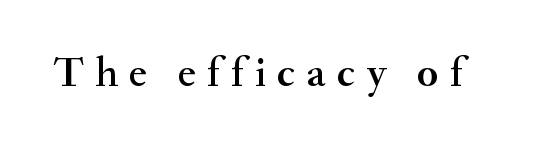
The image shows 43 px serif type, upright; set unusually wide letter spacing (+0.26 em), not underlined; medium stroke contrast and a small x-height.
